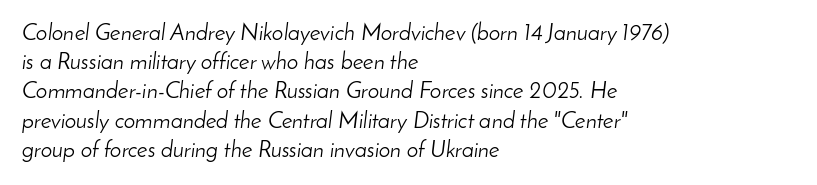
{"italic": "yes", "lean": "right", "slant_degrees": 8, "bold": "no", "underline": "no", "align": "left", "line_spacing": "normal", "line_spacing_ratio": 1.27, "letter_spacing": "normal", "letter_spacing_em": 0.0, "glyph_px": 23}
